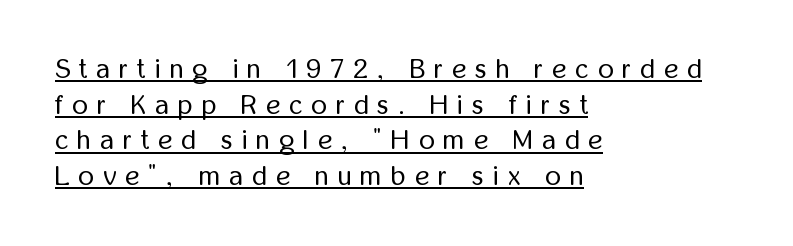
The image shows 27 px text type, upright; set left-aligned, normal line spacing (1.32x), unusually wide letter spacing (+0.34 em), underlined.
